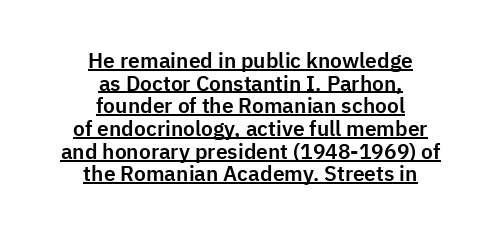
The image shows 21 px text type, upright; set centered, tight line spacing (1.08x), normal letter spacing, underlined.
